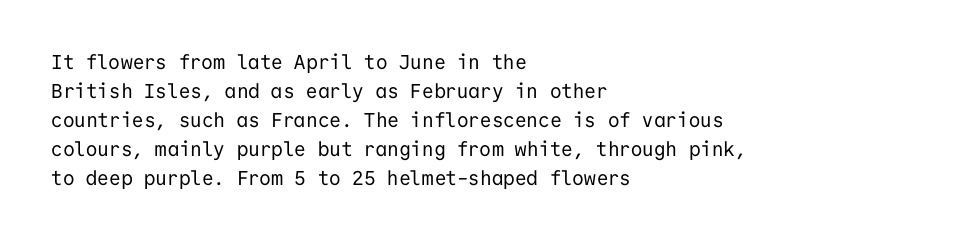
{"italic": "no", "bold": "no", "underline": "no", "align": "left", "line_spacing": "normal", "line_spacing_ratio": 1.45, "letter_spacing": "normal", "letter_spacing_em": 0.0, "glyph_px": 20}
